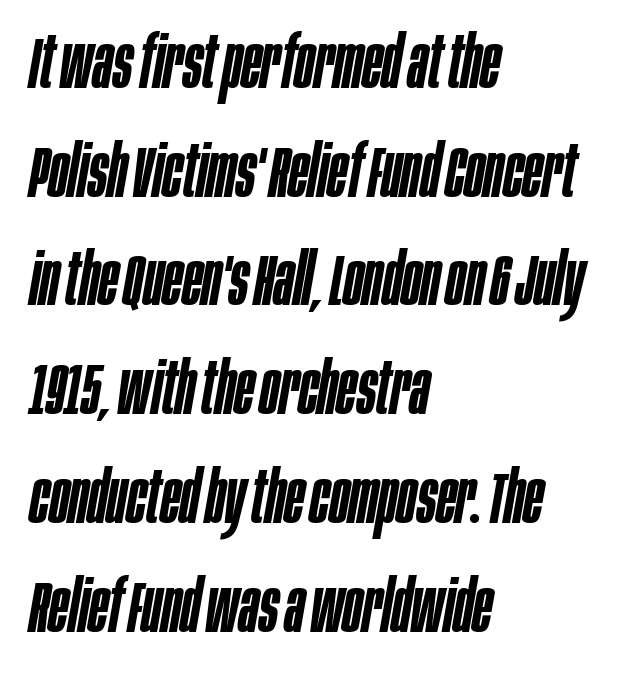
Rows of type keep a routine distance in the vertical direction. Students, this is semibold: more ink than regular, less than bold. Quick note: italic. Between one letter and the next there's only the usual sliver of space. Descenders are the only things crossing below the line. The letters advance in unequal steps, a hallmark of proportional type.
